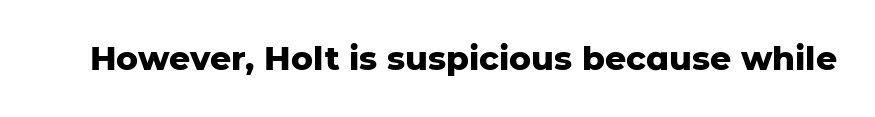
The image shows 33 px heavy sans-serif type, upright; set normal letter spacing, not underlined; low stroke contrast and a medium x-height.
